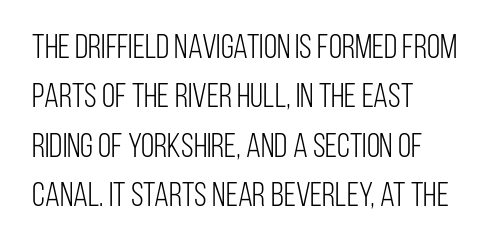
Q: Is the text bold? A: No.
Q: Is the text italic (slanted)? A: No, it is upright.
Q: Is the typeface a serif or a sans-serif typeface? A: Sans-serif.
Q: Is the text underlined? A: No.
Q: How is the paragraph aligned? A: Left-aligned.
Q: Is the spacing between letters normal or unusually wide? A: Normal.
Q: Is the spacing between lines tight, normal or loose? A: Normal.
Q: Width (condensed, normal, or wide)? A: Condensed.
Q: Stroke contrast? A: Low.
Q: x-height? A: Large.
Q: Monospaced? A: No.
